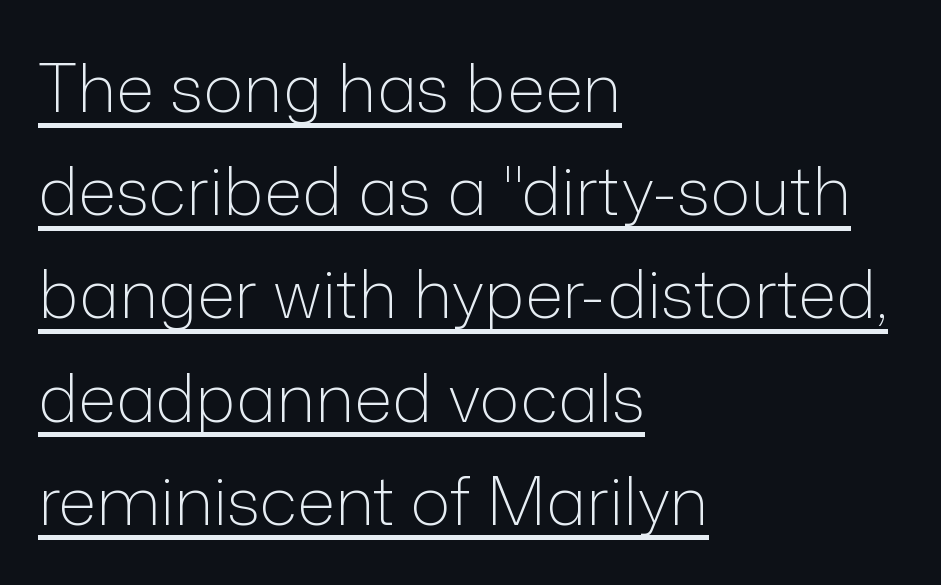
Compared with typical body copy, the letter spacing here is the same. Stems and bowls with no extra thickness — not bold. All the whitespace from short lines collects on the right. The axis of the letterforms is exactly vertical. The face used here is proportionally spaced, like ordinary book or web type. The rendered words wear a rule along their underside.
